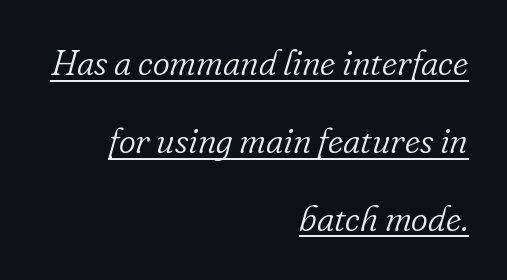
Serifs: yes, visible at the terminals of the letterforms. This sample carries an underscore along the baseline area. The ragged edge is on the left, which tells us the setting is flush right. Does the lettering tilt? It does — this is italic. Proportional: the letters do not fall into vertical columns. Letters have the restrained weight of plain body copy at most.
